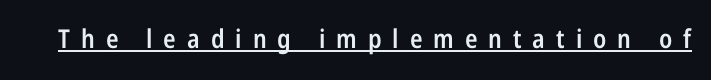
Q: Is the text bold? A: Semi-bold.
Q: Is the text italic (slanted)? A: No, it is upright.
Q: Is the text underlined? A: Yes.
Q: Is the spacing between letters normal or unusually wide? A: Unusually wide.
